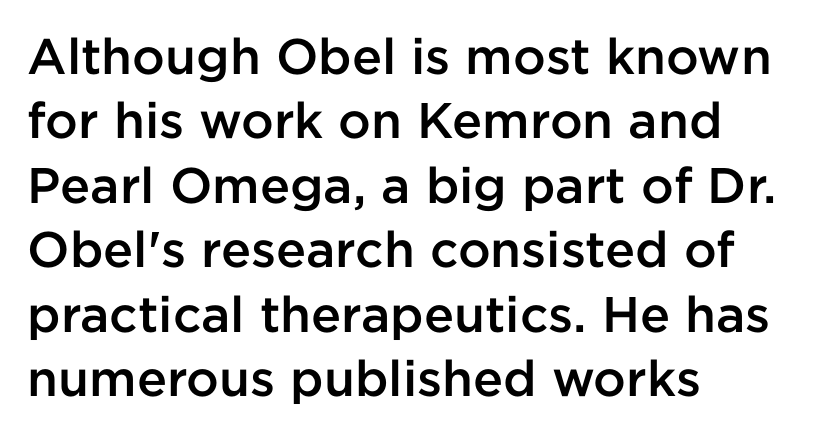
{"serif": "no", "italic": "no", "bold": "semi", "weight": "semibold", "width": "normal", "stroke_contrast": "low", "x_height": "medium", "monospaced": "no", "underline": "no", "align": "left", "line_spacing": "normal", "line_spacing_ratio": 1.29, "letter_spacing": "normal", "letter_spacing_em": 0.0, "glyph_px": 50}
